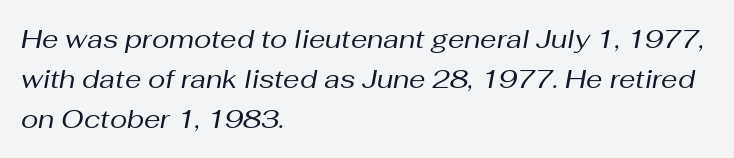
Q: Is the text bold? A: No.
Q: Is the text italic (slanted)? A: Yes, it leans right by about 10 degrees.
Q: Is the text underlined? A: No.
Q: How is the paragraph aligned? A: Left-aligned.
Q: Is the spacing between letters normal or unusually wide? A: Normal.
Q: Is the spacing between lines tight, normal or loose? A: Normal.
